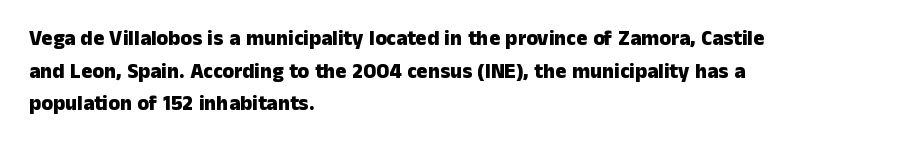
The rendering anchors every line to the left-hand side. In terms of posture, this sample is upright. This sample uses plain, unmodified letter spacing. The gap between lines stays unmarked.
